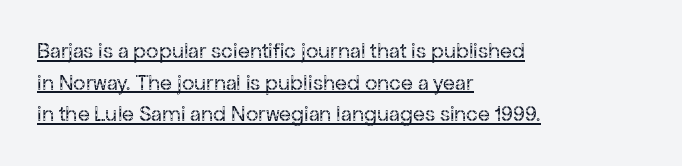
The image shows 22 px text type, upright; set left-aligned, normal line spacing (1.44x), normal letter spacing, underlined.
